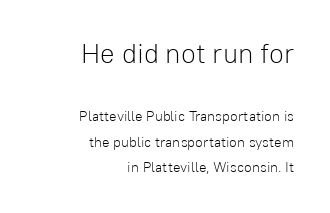
Q: Is the text bold? A: No.
Q: Is the text italic (slanted)? A: No, it is upright.
Q: Is the text underlined? A: No.
Q: How is the paragraph aligned? A: Right-aligned.
Q: Is the spacing between letters normal or unusually wide? A: Normal.
Q: Which block of text is set in a larger size, the first (top) or the second (bottom)? A: The first (top) one.
